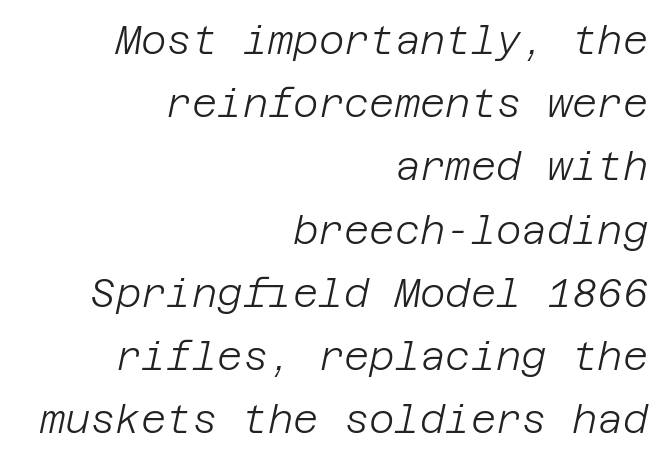
{"italic": "yes", "lean": "right", "slant_degrees": 12, "bold": "no", "weight": "light", "width": "normal", "stroke_contrast": "low", "x_height": "large", "underline": "no", "align": "right", "line_spacing": "normal", "line_spacing_ratio": 1.62, "letter_spacing": "normal", "letter_spacing_em": 0.0, "glyph_px": 39}
